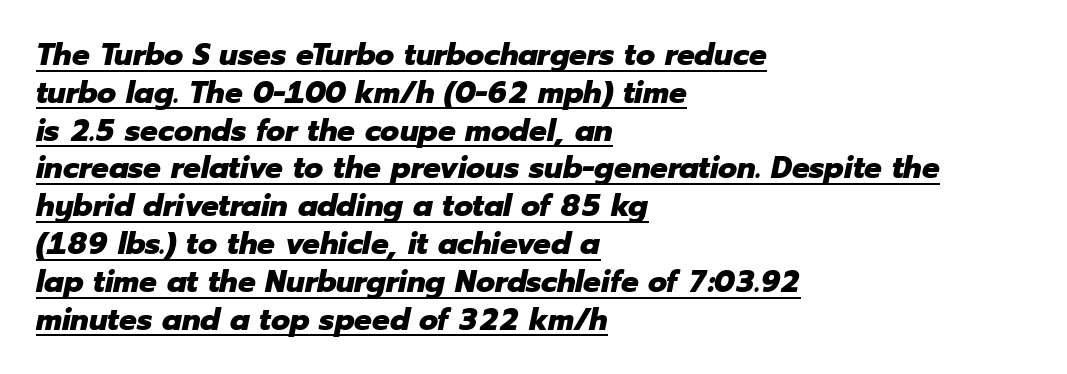
The image shows 31 px heavy type, italic (leaning right); set left-aligned, line spacing 1.22x, normal letter spacing, underlined; low stroke contrast and a medium x-height.
